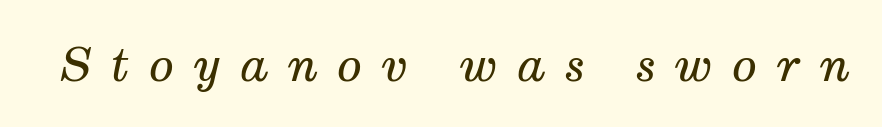
{"serif": "yes", "italic": "yes", "lean": "right", "slant_degrees": 12, "bold": "no", "weight": "regular", "width": "normal", "stroke_contrast": "medium", "x_height": "medium", "monospaced": "no", "underline": "no", "letter_spacing": "wide", "letter_spacing_em": 0.39, "glyph_px": 47}
